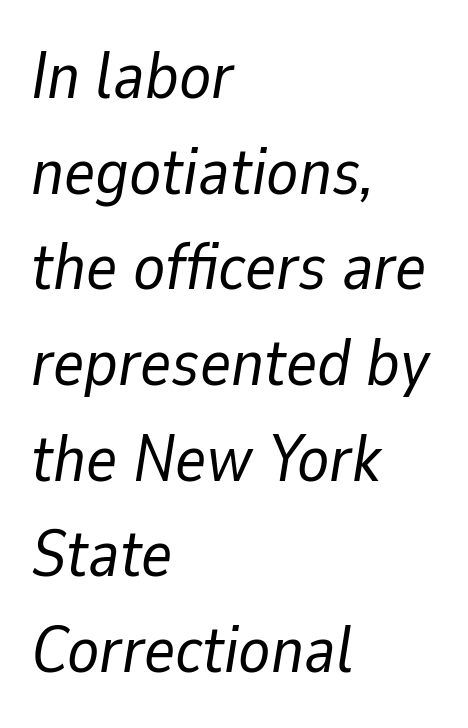
Q: Is the text bold? A: No.
Q: Is the text italic (slanted)? A: Yes, it leans right by about 9 degrees.
Q: Is the text underlined? A: No.
Q: How is the paragraph aligned? A: Left-aligned.
Q: Is the spacing between letters normal or unusually wide? A: Normal.
Q: Is the spacing between lines tight, normal or loose? A: Normal.
Q: Width (condensed, normal, or wide)? A: Normal.
Q: Stroke contrast? A: Low.
Q: x-height? A: Medium.
Q: Monospaced? A: No.
